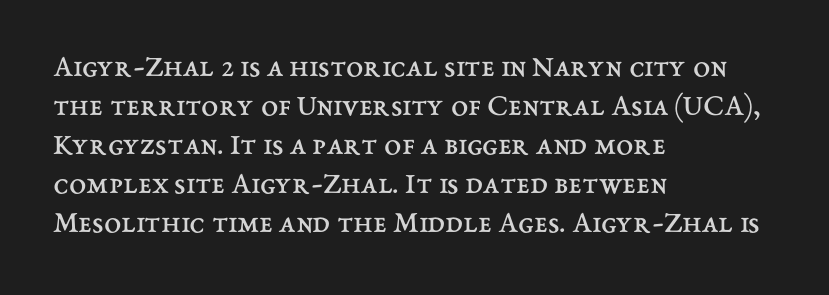
The typeface has the unassuming heft of standard copy or less. This sample has the flowing, uneven cadence of proportional lettering. Typeset ragged right — the left edge is the straight one. The type is set solid horizontally, with unmodified tracking. Check under the words: just untouched page. Quick note: not italic, upright.
